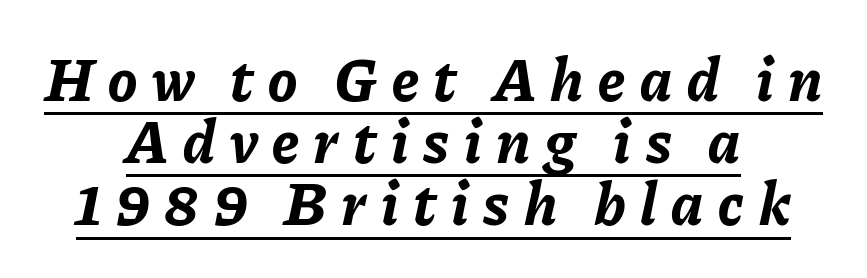
{"italic": "yes", "lean": "right", "slant_degrees": 11, "bold": "yes", "weight": "bold", "width": "normal", "stroke_contrast": "low", "x_height": "medium", "monospaced": "no", "underline": "yes", "align": "center", "line_spacing": "tight", "line_spacing_ratio": 1.02, "letter_spacing": "wide", "letter_spacing_em": 0.24, "glyph_px": 61}
